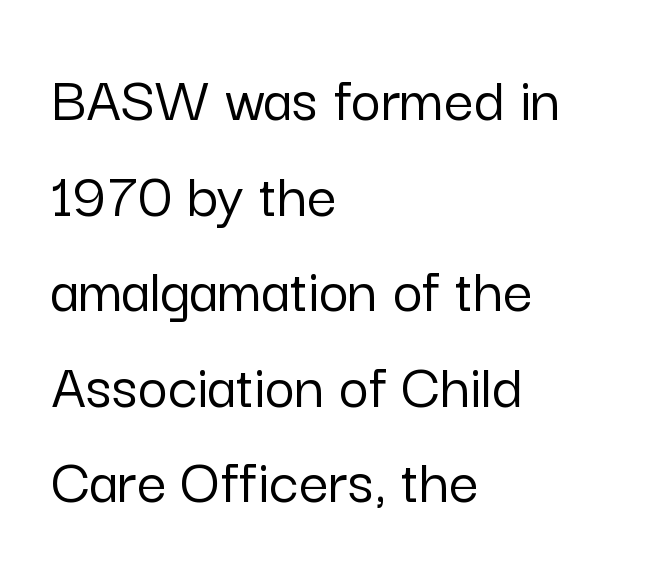
Q: Is the text italic (slanted)? A: No, it is upright.
Q: Is the typeface a serif or a sans-serif typeface? A: Sans-serif.
Q: Is the text underlined? A: No.
Q: How is the paragraph aligned? A: Left-aligned.
Q: Is the spacing between letters normal or unusually wide? A: Normal.
Q: Is the spacing between lines tight, normal or loose? A: Normal.
Q: Width (condensed, normal, or wide)? A: Normal.
Q: Stroke contrast? A: Low.
Q: x-height? A: Medium.
Q: Monospaced? A: No.
